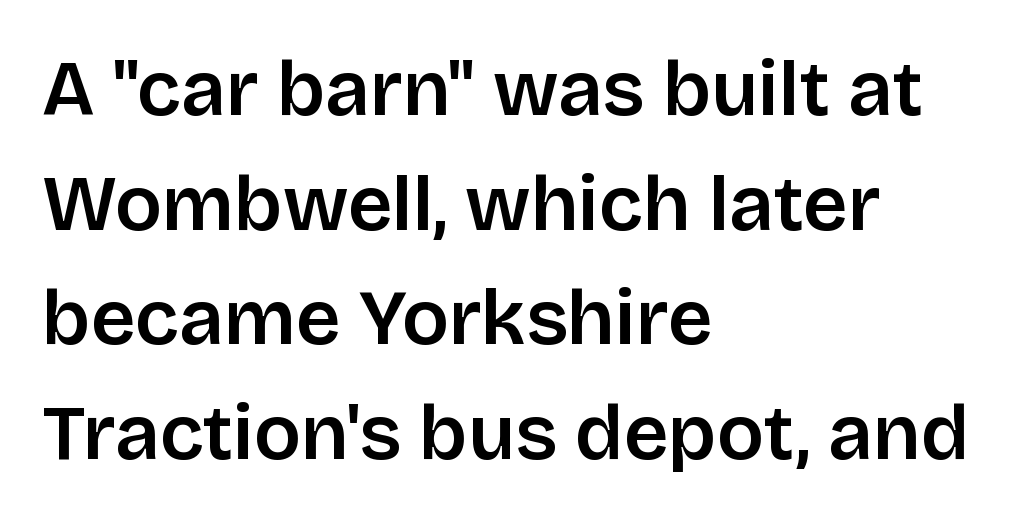
Q: Is the text italic (slanted)? A: No, it is upright.
Q: Is the typeface a serif or a sans-serif typeface? A: Sans-serif.
Q: Is the text underlined? A: No.
Q: How is the paragraph aligned? A: Left-aligned.
Q: Is the spacing between letters normal or unusually wide? A: Normal.
Q: Is the spacing between lines tight, normal or loose? A: Normal.
Q: Width (condensed, normal, or wide)? A: Normal.
Q: Stroke contrast? A: Low.
Q: x-height? A: Large.
Q: Monospaced? A: No.
